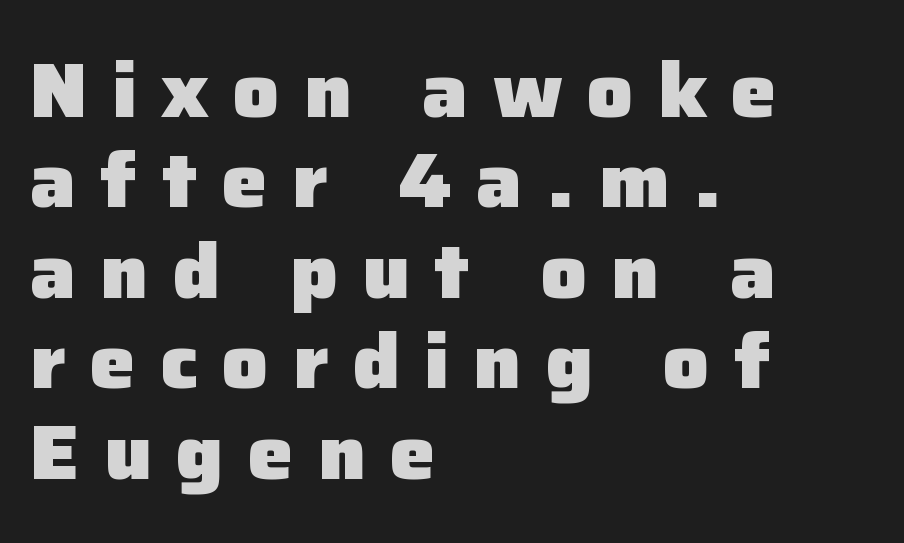
Chunky letters — that's bold for sure. Students, note that the glyphs here are deliberately spaced far apart. The letters carry no serifs — their stems end cleanly without finishing strokes. The ragged edge is on the right, which tells us the setting is flush left. Do the characters align in a grid? No, the font is proportional. Any mark beneath the type? The region is blank.
